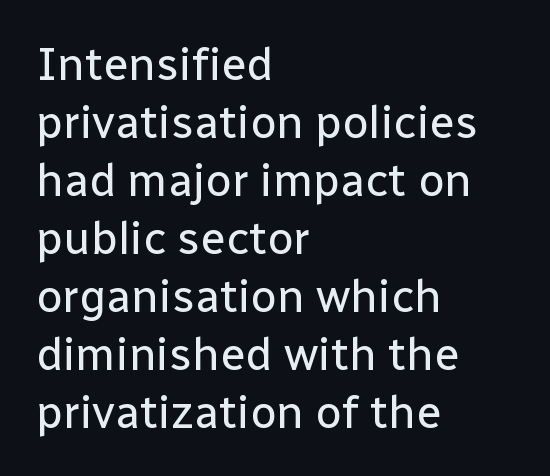
The image shows 46 px regular-weight sans-serif type, upright; set left-aligned, normal line spacing (1.26x), normal letter spacing, not underlined; low stroke contrast and a medium x-height.
